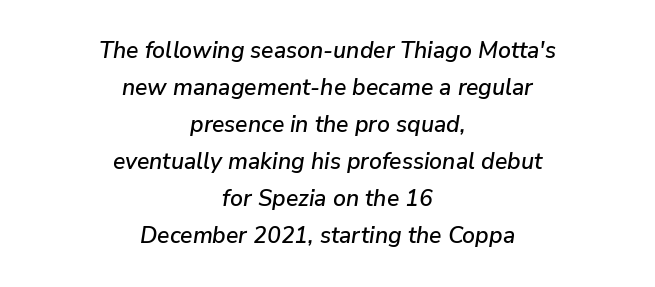
This block has exactly the height ordinary leading produces. Has an underline been added? It has not. Would a proofreader flag this as italicized? Yes. Each line is balanced around a shared central axis. These lines keep a tight, regular rhythm from letter to letter.
